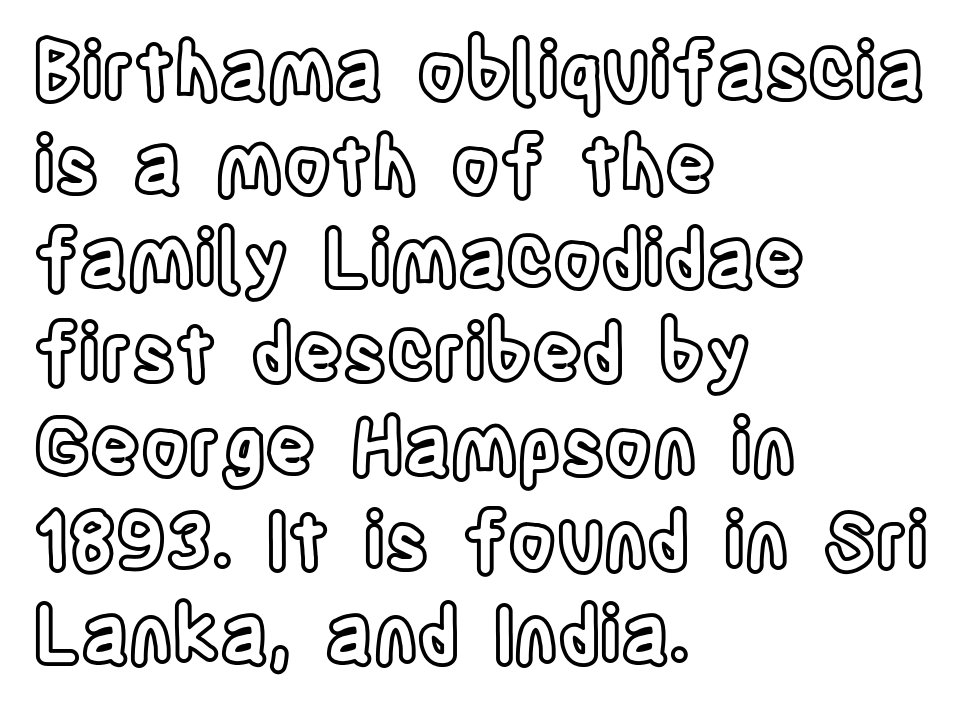
{"italic": "no", "width": "condensed", "x_height": "large", "monospaced": "no", "underline": "no", "align": "left", "line_spacing_ratio": 1.22, "letter_spacing": "normal", "letter_spacing_em": 0.0, "glyph_px": 77}
